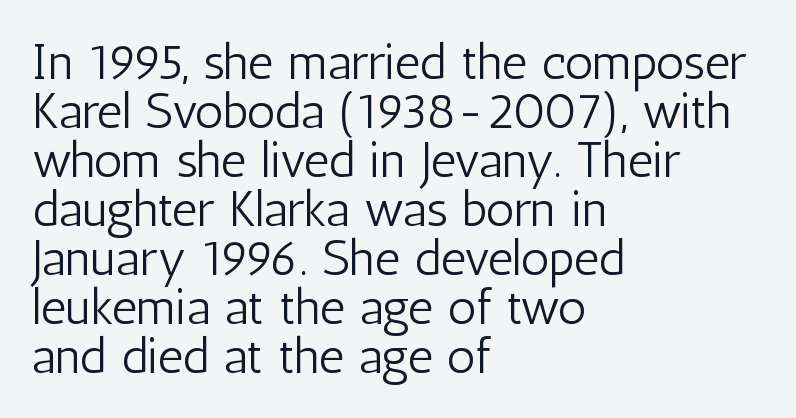
Q: Is the text bold? A: No.
Q: Is the text italic (slanted)? A: No, it is upright.
Q: Is the typeface a serif or a sans-serif typeface? A: Sans-serif.
Q: Is the text underlined? A: No.
Q: How is the paragraph aligned? A: Left-aligned.
Q: Is the spacing between letters normal or unusually wide? A: Normal.
Q: Is the spacing between lines tight, normal or loose? A: Tight.
Q: Width (condensed, normal, or wide)? A: Condensed.
Q: Stroke contrast? A: Low.
Q: x-height? A: Medium.
Q: Monospaced? A: No.
